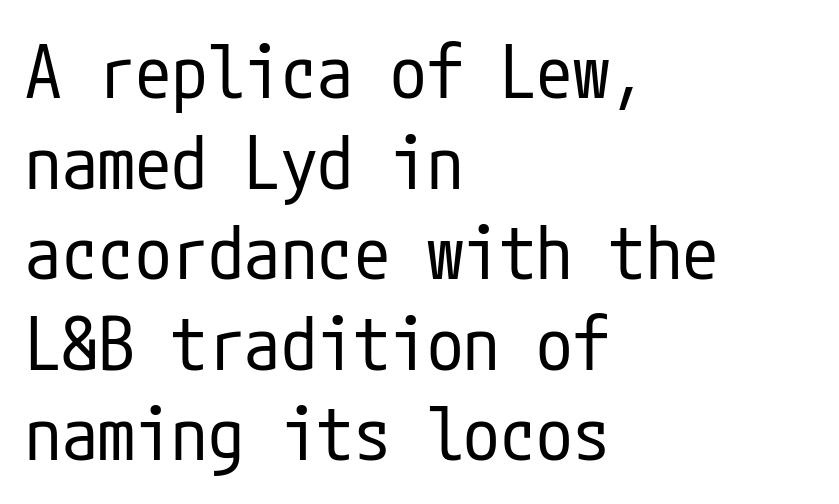
The lines are quadded left. The baseline area is clear. The characters display no serif detailing; their extremities are plain. Observe the ordinary spacing: letters are neighbours, not strangers. The letterforms sit at book weight or below.
